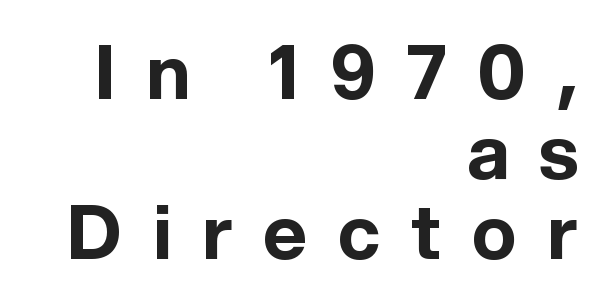
The image shows 75 px bold sans-serif type, upright; set right-aligned, tight line spacing (1.07x), unusually wide letter spacing (+0.41 em), not underlined; a medium x-height.
